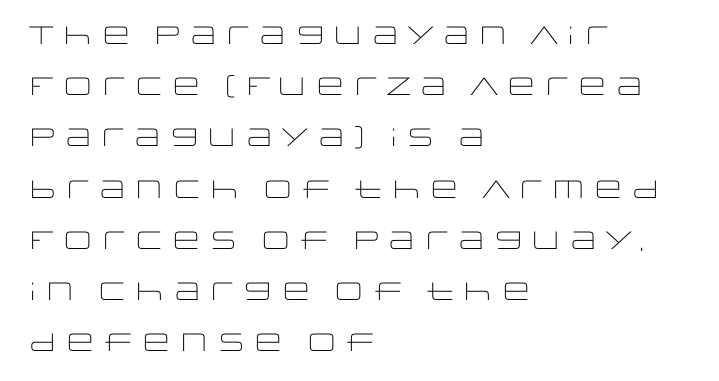
{"italic": "no", "bold": "no", "underline": "no", "align": "left", "line_spacing": "loose", "line_spacing_ratio": 2.05, "letter_spacing": "normal", "letter_spacing_em": 0.0, "glyph_px": 25}
